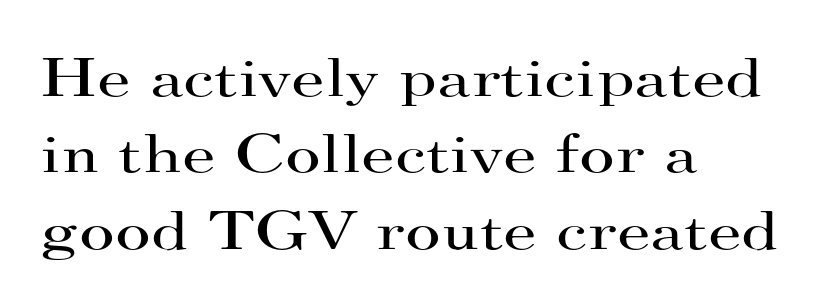
The image shows 55 px regular-weight, wide serif type, upright; set left-aligned, normal line spacing (1.39x), normal letter spacing, not underlined; high stroke contrast and a small x-height.
